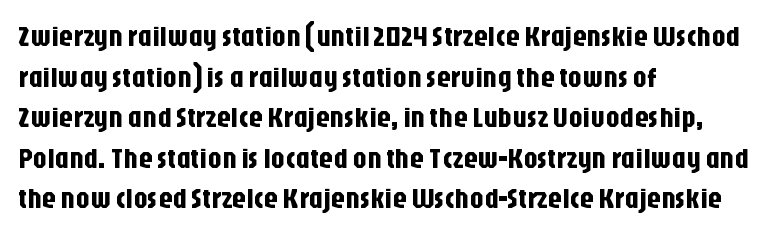
Q: Is the text italic (slanted)? A: No, it is upright.
Q: Is the typeface a serif or a sans-serif typeface? A: Sans-serif.
Q: Is the text underlined? A: No.
Q: How is the paragraph aligned? A: Left-aligned.
Q: Is the spacing between letters normal or unusually wide? A: Normal.
Q: Is the spacing between lines tight, normal or loose? A: Normal.
Q: Width (condensed, normal, or wide)? A: Condensed.
Q: Stroke contrast? A: Low.
Q: x-height? A: Large.
Q: Monospaced? A: No.
